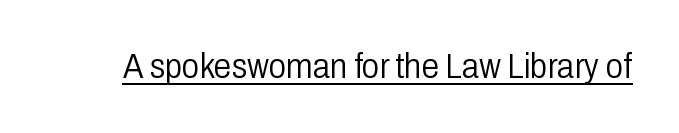
Q: Is the text bold? A: No.
Q: Is the text italic (slanted)? A: No, it is upright.
Q: Is the typeface a serif or a sans-serif typeface? A: Sans-serif.
Q: Is the text underlined? A: Yes.
Q: Is the spacing between letters normal or unusually wide? A: Normal.
Q: Width (condensed, normal, or wide)? A: Condensed.
Q: Stroke contrast? A: Low.
Q: x-height? A: Medium.
Q: Monospaced? A: No.
